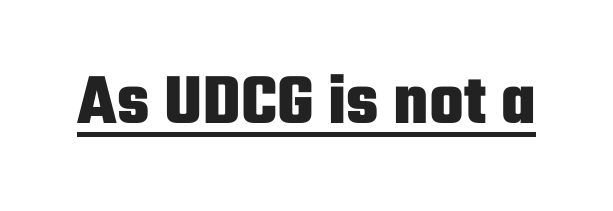
Q: Is the text bold? A: Yes.
Q: Is the text italic (slanted)? A: No, it is upright.
Q: Is the typeface a serif or a sans-serif typeface? A: Sans-serif.
Q: Is the text underlined? A: Yes.
Q: Is the spacing between letters normal or unusually wide? A: Normal.
Q: Width (condensed, normal, or wide)? A: Condensed.
Q: Stroke contrast? A: Low.
Q: x-height? A: Medium.
Q: Monospaced? A: No.
